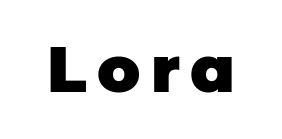
Q: Is the text bold? A: Yes.
Q: Is the typeface a serif or a sans-serif typeface? A: Sans-serif.
Q: Is the text underlined? A: No.
Q: Width (condensed, normal, or wide)? A: Normal.
Q: Stroke contrast? A: Low.
Q: x-height? A: Large.
Q: Monospaced? A: No.
